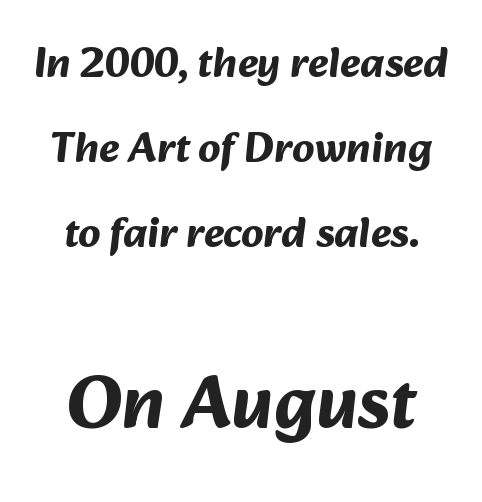
{"serif": "no", "bold": "yes", "weight": "bold", "width": "normal", "stroke_contrast": "medium", "x_height": "medium", "monospaced": "no", "underline": "no", "align": "center", "line_spacing": "loose", "line_spacing_ratio": 1.98, "letter_spacing": "normal", "letter_spacing_em": 0.0, "larger_block": "second", "size_ratio": 1.74, "glyph_px": 75}
